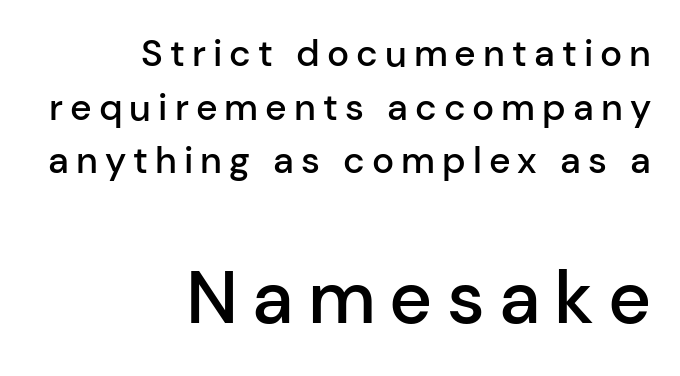
Q: Is the text bold? A: Semi-bold.
Q: Is the text italic (slanted)? A: No, it is upright.
Q: Is the typeface a serif or a sans-serif typeface? A: Sans-serif.
Q: Is the text underlined? A: No.
Q: How is the paragraph aligned? A: Right-aligned.
Q: Is the spacing between lines tight, normal or loose? A: Normal.
Q: Which block of text is set in a larger size, the first (top) or the second (bottom)? A: The second (bottom) one.
Q: Width (condensed, normal, or wide)? A: Normal.
Q: Stroke contrast? A: Low.
Q: x-height? A: Medium.
Q: Monospaced? A: No.
